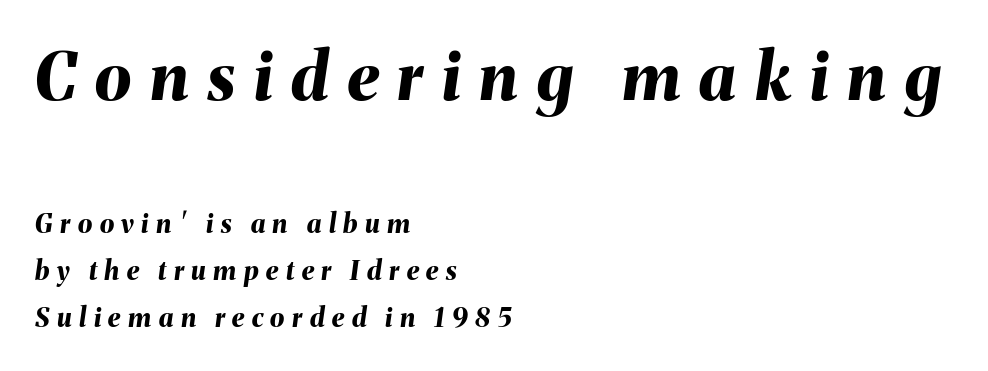
{"italic": "yes", "lean": "right", "slant_degrees": 8, "bold": "yes", "weight": "bold", "width": "normal", "stroke_contrast": "medium", "x_height": "medium", "monospaced": "no", "underline": "no", "align": "left", "line_spacing_ratio": 1.81, "letter_spacing": "wide", "letter_spacing_em": 0.29, "larger_block": "first", "size_ratio": 2.54, "glyph_px": 66}
